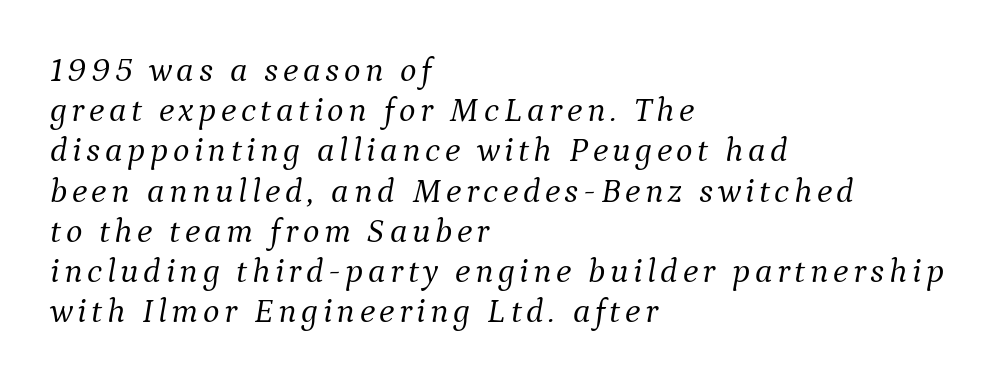
The image shows 35 px light serif type, italic (leaning right); set left-aligned, tight line spacing (1.15x), not underlined; medium stroke contrast and a medium x-height.
